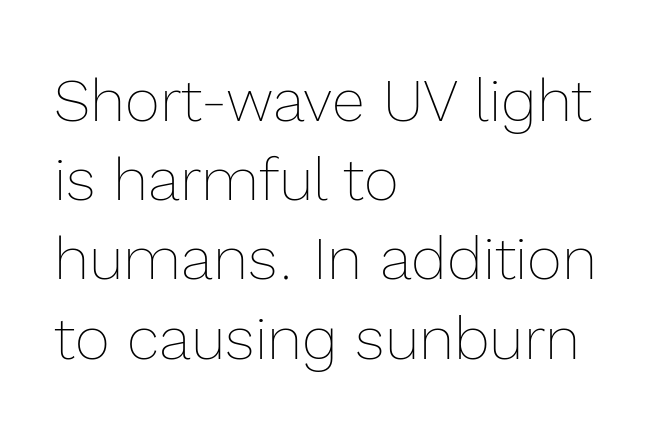
Q: Is the text bold? A: No.
Q: Is the text italic (slanted)? A: No, it is upright.
Q: Is the text underlined? A: No.
Q: How is the paragraph aligned? A: Left-aligned.
Q: Is the spacing between letters normal or unusually wide? A: Normal.
Q: Is the spacing between lines tight, normal or loose? A: Normal.
Q: Width (condensed, normal, or wide)? A: Normal.
Q: x-height? A: Medium.
Q: Monospaced? A: No.
